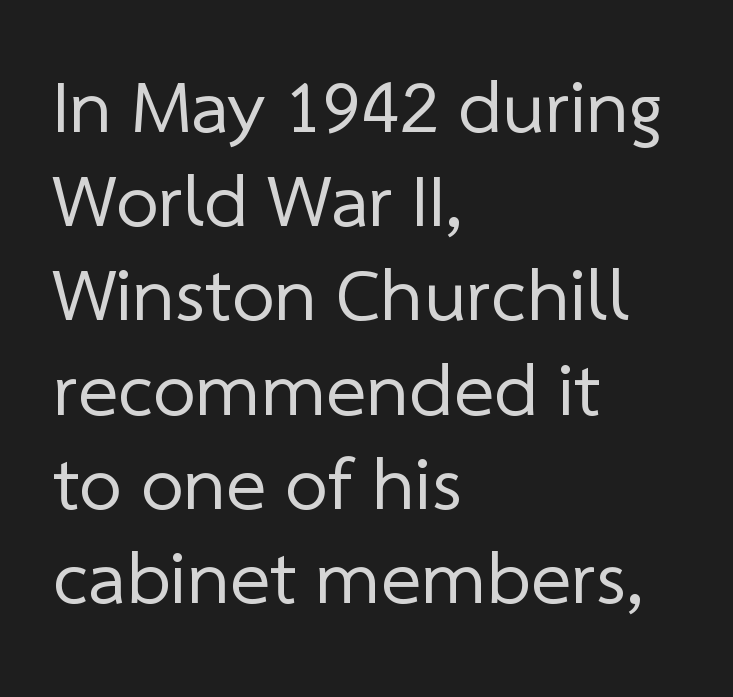
The letters look calm and open, with moderate or lighter stems. The lines in this sample share a left origin and differ only in where they stop. Regarding serifs, this sample does without them. Descender tails drop into unmarked territory.
